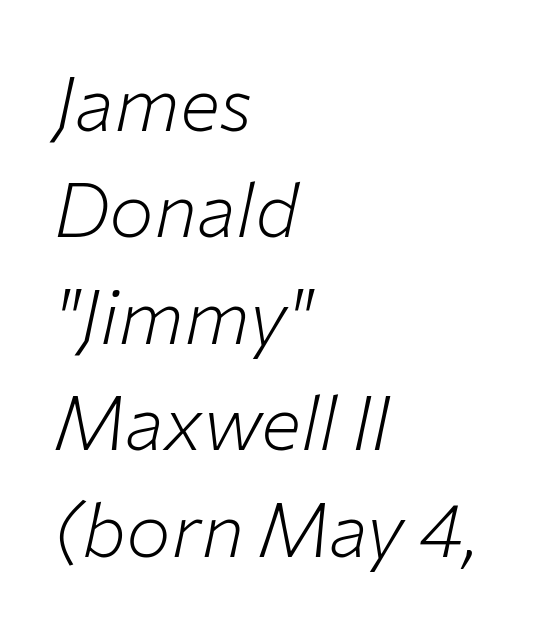
Q: Is the text bold? A: No.
Q: Is the text italic (slanted)? A: Yes, it leans right by about 12 degrees.
Q: Is the text underlined? A: No.
Q: How is the paragraph aligned? A: Left-aligned.
Q: Is the spacing between letters normal or unusually wide? A: Normal.
Q: Is the spacing between lines tight, normal or loose? A: Normal.
Q: Width (condensed, normal, or wide)? A: Normal.
Q: Stroke contrast? A: Low.
Q: x-height? A: Medium.
Q: Monospaced? A: No.
